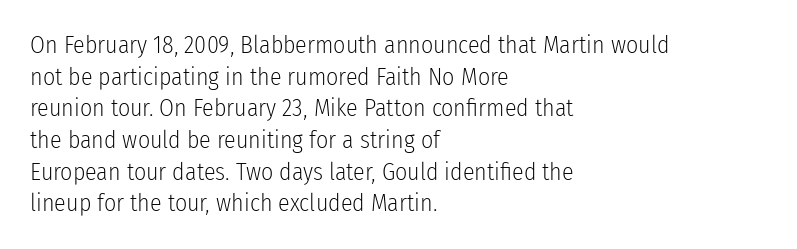
{"italic": "no", "bold": "no", "underline": "no", "align": "left", "line_spacing": "normal", "line_spacing_ratio": 1.32, "letter_spacing": "normal", "letter_spacing_em": 0.0, "glyph_px": 24}
